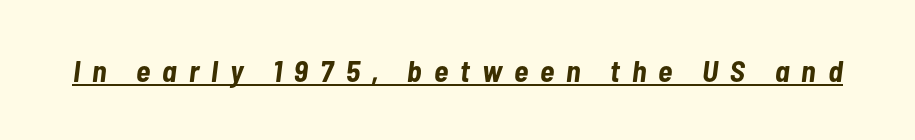
Spacing verdict: proportional, widths tailored to each character. Students, this is bold: see how much ink each stroke carries. Honestly, the letter spacing is so wide it's the main thing you notice. Yep, that's italic — everything's leaning.
